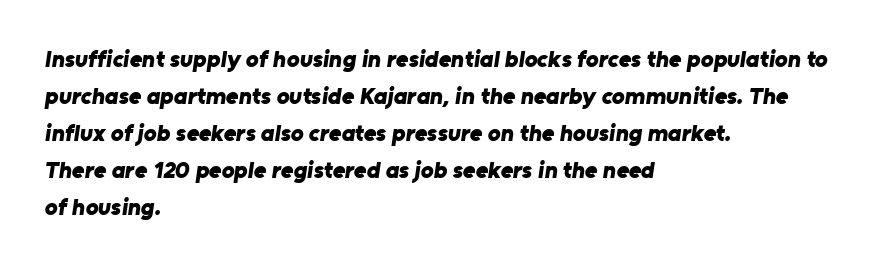
The image shows 24 px bold type; set left-aligned, normal line spacing (1.54x), normal letter spacing, not underlined.
